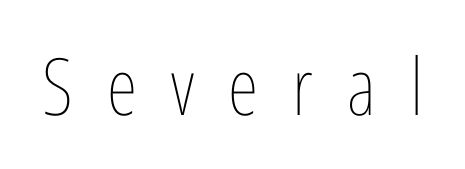
Q: Is the text bold? A: No.
Q: Is the text italic (slanted)? A: No, it is upright.
Q: Is the text underlined? A: No.
Q: Is the spacing between letters normal or unusually wide? A: Unusually wide.
Q: Width (condensed, normal, or wide)? A: Condensed.
Q: Stroke contrast? A: Low.
Q: x-height? A: Medium.
Q: Monospaced? A: No.
